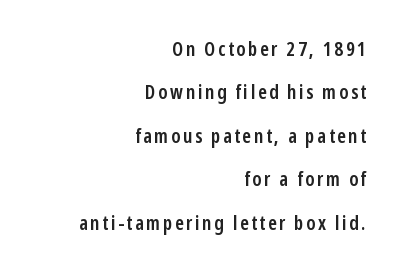
{"italic": "no", "bold": "semi", "underline": "no", "align": "right", "line_spacing": "loose", "line_spacing_ratio": 2.17, "glyph_px": 20}
